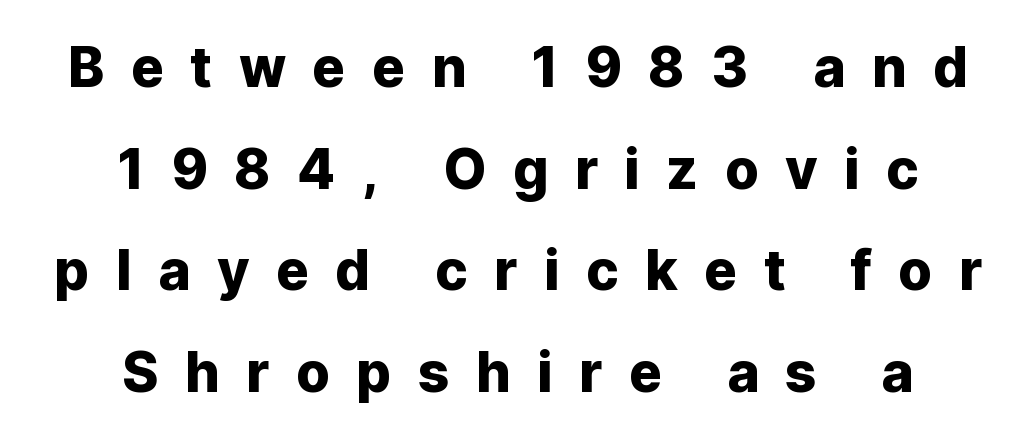
{"serif": "no", "italic": "no", "width": "normal", "stroke_contrast": "low", "x_height": "medium", "monospaced": "no", "underline": "no", "align": "center", "line_spacing_ratio": 1.85, "letter_spacing": "wide", "letter_spacing_em": 0.48, "glyph_px": 55}
